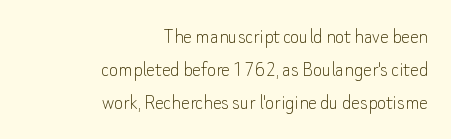
{"italic": "no", "bold": "no", "underline": "no", "align": "right", "line_spacing": "normal", "line_spacing_ratio": 1.5, "letter_spacing": "normal", "letter_spacing_em": 0.0, "glyph_px": 22}
